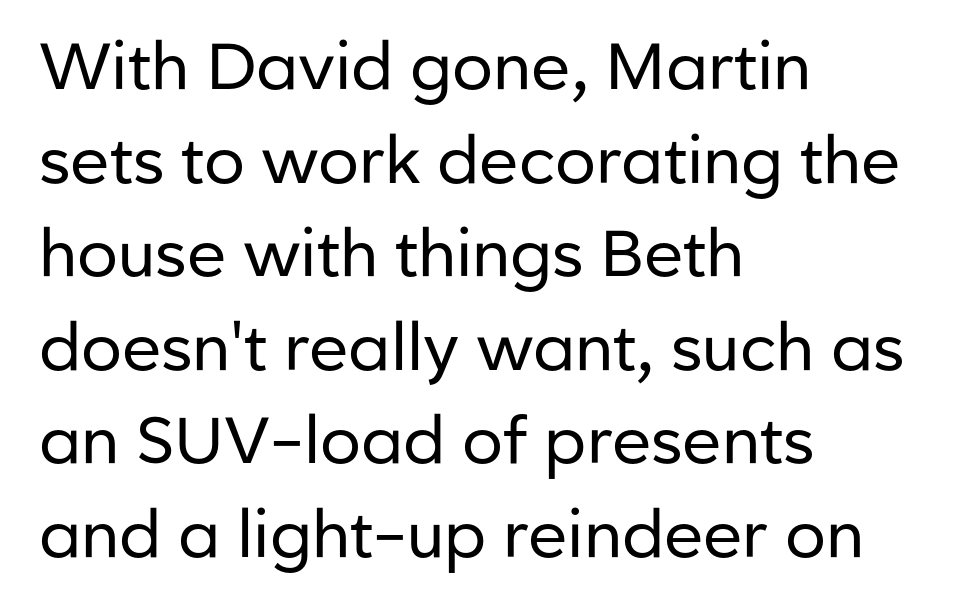
Q: Is the text bold? A: No.
Q: Is the text italic (slanted)? A: No, it is upright.
Q: Is the typeface a serif or a sans-serif typeface? A: Sans-serif.
Q: Is the text underlined? A: No.
Q: How is the paragraph aligned? A: Left-aligned.
Q: Is the spacing between letters normal or unusually wide? A: Normal.
Q: Is the spacing between lines tight, normal or loose? A: Normal.
Q: Width (condensed, normal, or wide)? A: Normal.
Q: Stroke contrast? A: Low.
Q: x-height? A: Medium.
Q: Monospaced? A: No.
